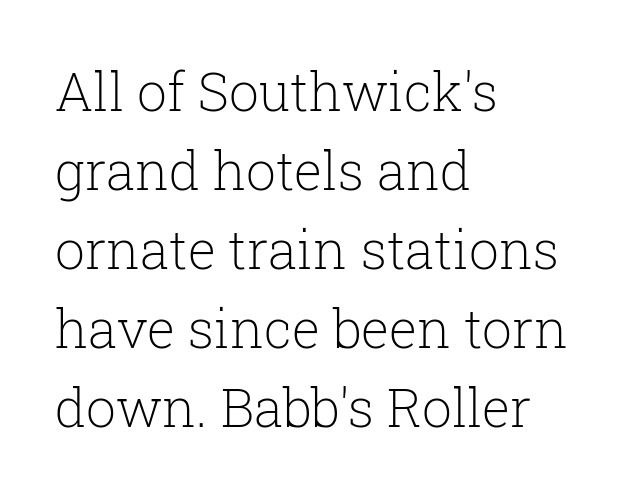
Q: Is the text bold? A: No.
Q: Is the text italic (slanted)? A: No, it is upright.
Q: Is the typeface a serif or a sans-serif typeface? A: Serif.
Q: Is the text underlined? A: No.
Q: How is the paragraph aligned? A: Left-aligned.
Q: Is the spacing between letters normal or unusually wide? A: Normal.
Q: Is the spacing between lines tight, normal or loose? A: Normal.
Q: Width (condensed, normal, or wide)? A: Normal.
Q: Stroke contrast? A: Low.
Q: x-height? A: Medium.
Q: Monospaced? A: No.
